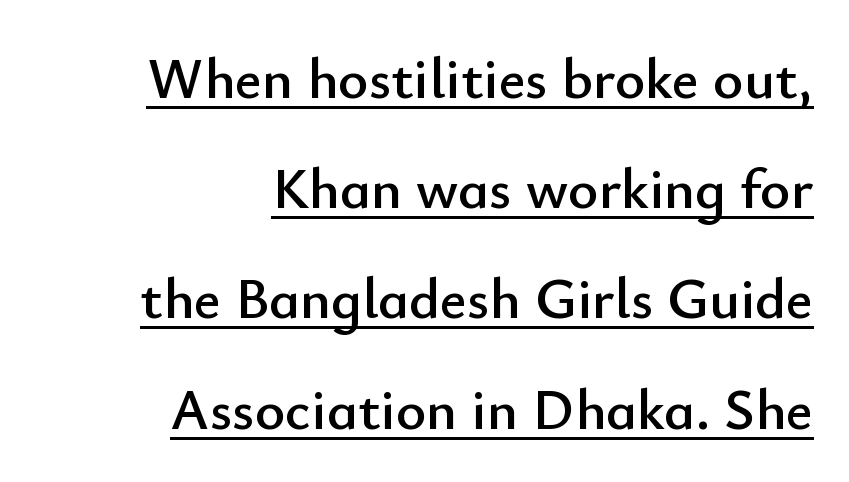
Q: Is the text italic (slanted)? A: No, it is upright.
Q: Is the typeface a serif or a sans-serif typeface? A: Sans-serif.
Q: Is the text underlined? A: Yes.
Q: How is the paragraph aligned? A: Right-aligned.
Q: Is the spacing between letters normal or unusually wide? A: Normal.
Q: Is the spacing between lines tight, normal or loose? A: Loose.
Q: Width (condensed, normal, or wide)? A: Normal.
Q: Stroke contrast? A: Low.
Q: x-height? A: Small.
Q: Monospaced? A: No.
